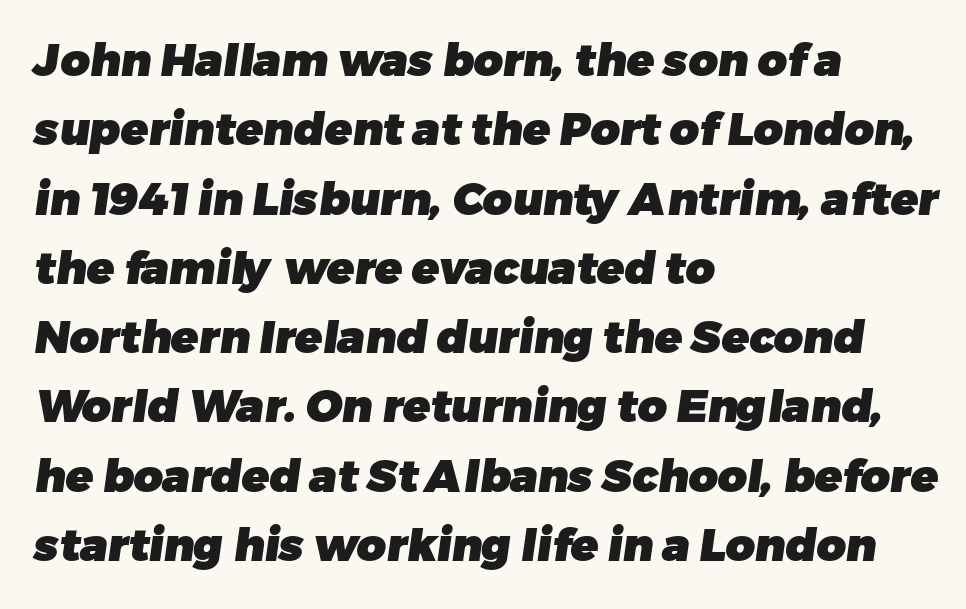
Q: Is the text bold? A: Yes.
Q: Is the typeface a serif or a sans-serif typeface? A: Sans-serif.
Q: Is the text underlined? A: No.
Q: How is the paragraph aligned? A: Left-aligned.
Q: Is the spacing between letters normal or unusually wide? A: Normal.
Q: Is the spacing between lines tight, normal or loose? A: Normal.
Q: Width (condensed, normal, or wide)? A: Normal.
Q: Stroke contrast? A: Low.
Q: x-height? A: Medium.
Q: Monospaced? A: No.
